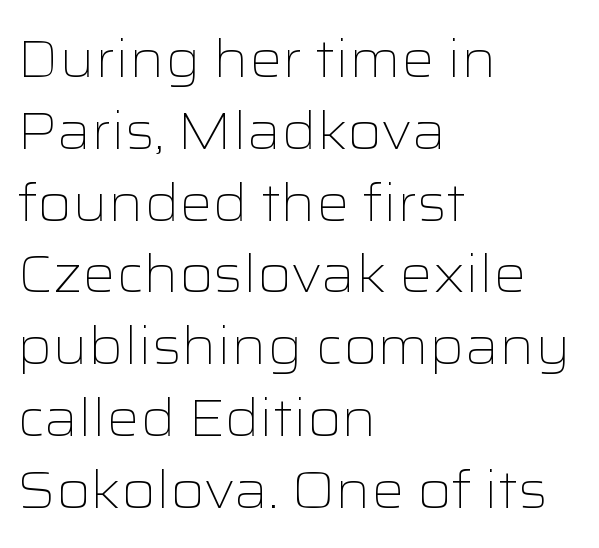
The image shows 52 px light, wide sans-serif type, upright; set left-aligned, normal line spacing (1.38x), normal letter spacing, not underlined; low stroke contrast and a medium x-height.
